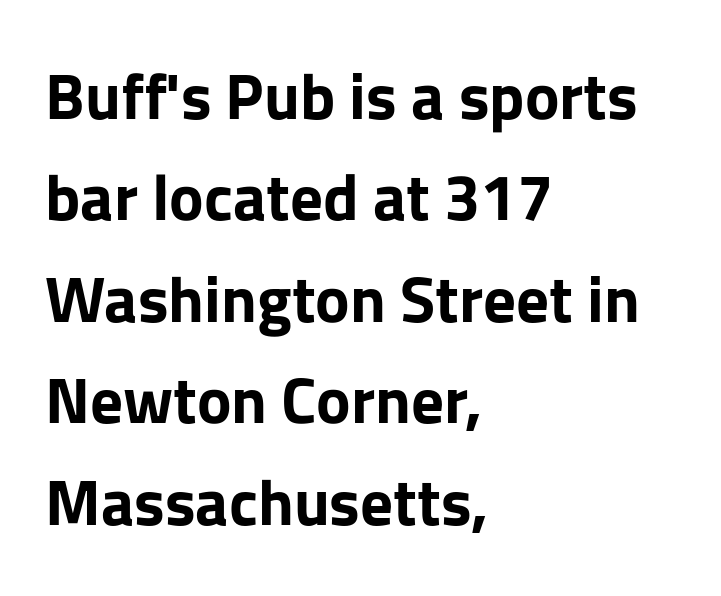
The image shows 65 px bold sans-serif type, upright; set left-aligned, normal line spacing (1.56x), normal letter spacing, not underlined; low stroke contrast and a medium x-height.
